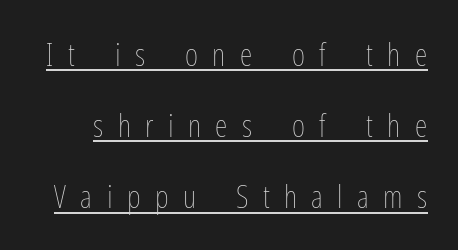
The image shows 32 px thin, condensed type, upright; set loose line spacing (2.22x), unusually wide letter spacing (+0.45 em), underlined; low stroke contrast and a medium x-height.
